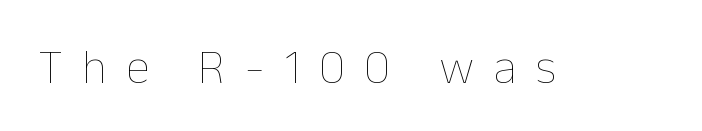
The image shows 49 px thin type, upright; set unusually wide letter spacing (+0.39 em), not underlined; low stroke contrast and a medium x-height.
